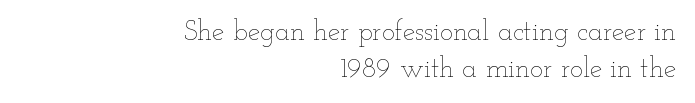
Looks like regular typesetting: each glyph gets only the width it needs. This sample uses an upright cut, with every glyph sitting square on the baseline. Successive baselines arrive at the customary interval. Quick note: underline off. Compared with a flush-left layout, this one pins lines to the opposite, right side. No extra tracking has been applied to these lines.
